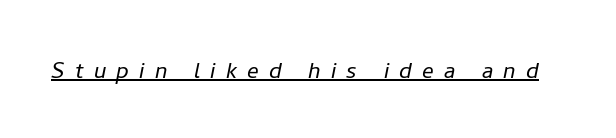
{"italic": "yes", "lean": "right", "slant_degrees": 11, "bold": "no", "weight": "light", "width": "normal", "stroke_contrast": "low", "x_height": "medium", "monospaced": "no", "underline": "yes", "letter_spacing": "wide", "letter_spacing_em": 0.35, "glyph_px": 29}
